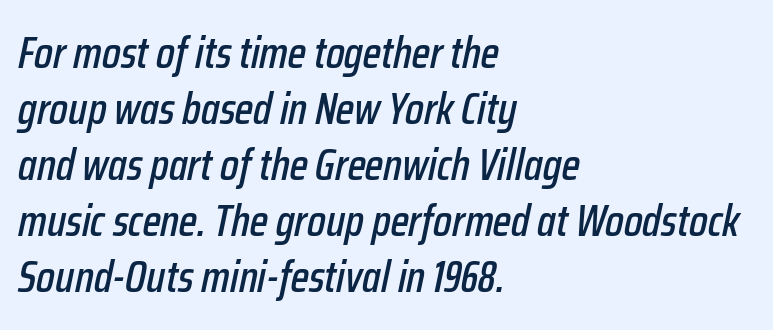
{"italic": "yes", "lean": "right", "slant_degrees": 12, "width": "condensed", "stroke_contrast": "low", "x_height": "medium", "monospaced": "no", "underline": "no", "align": "left", "line_spacing": "normal", "line_spacing_ratio": 1.27, "letter_spacing": "normal", "letter_spacing_em": 0.0, "glyph_px": 44}
